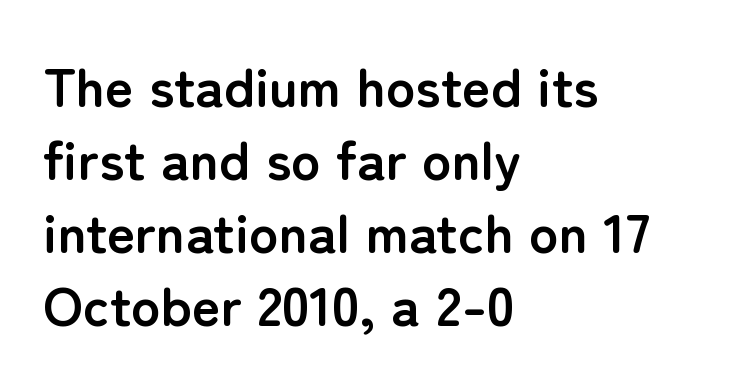
Only glyphs here, with clear space below each row. The rendering anchors every line to the left-hand side. Normally led — the rows are evenly, conventionally spaced. Thick stems and heavy bowls — unmistakably bold. Honestly, the letter spacing is just normal — you wouldn't notice it. The type sits square on the baseline with zero lean.
